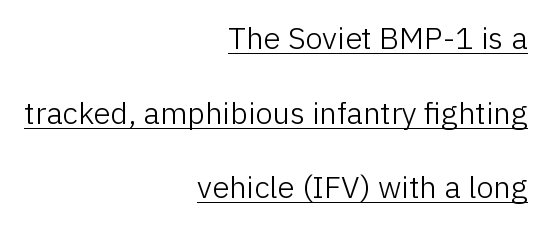
Q: Is the text bold? A: No.
Q: Is the text italic (slanted)? A: No, it is upright.
Q: Is the typeface a serif or a sans-serif typeface? A: Sans-serif.
Q: Is the text underlined? A: Yes.
Q: How is the paragraph aligned? A: Right-aligned.
Q: Is the spacing between letters normal or unusually wide? A: Normal.
Q: Is the spacing between lines tight, normal or loose? A: Loose.
Q: Width (condensed, normal, or wide)? A: Normal.
Q: Stroke contrast? A: Low.
Q: x-height? A: Medium.
Q: Monospaced? A: No.
